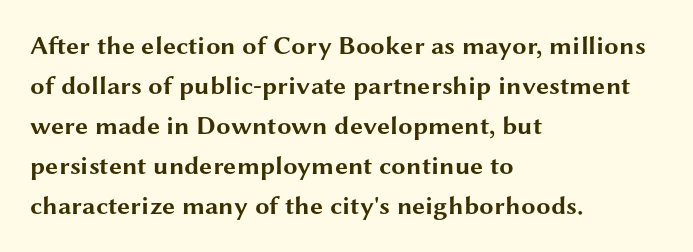
Q: Is the text bold? A: Yes.
Q: Is the text italic (slanted)? A: No, it is upright.
Q: Is the text underlined? A: No.
Q: How is the paragraph aligned? A: Left-aligned.
Q: Is the spacing between letters normal or unusually wide? A: Normal.
Q: Is the spacing between lines tight, normal or loose? A: Normal.
